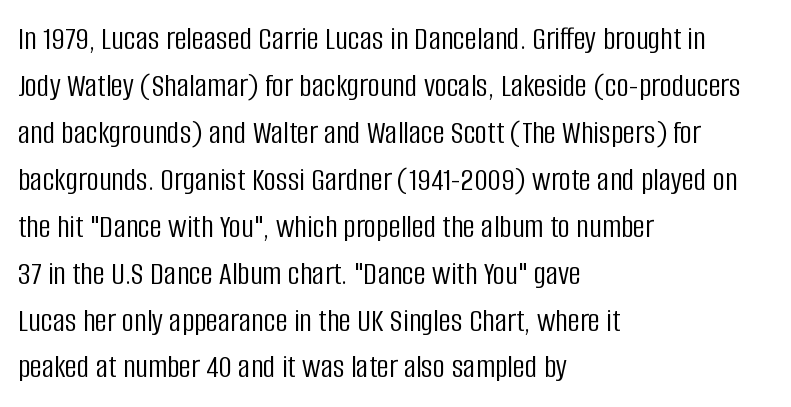
Q: Is the text bold? A: No.
Q: Is the text italic (slanted)? A: No, it is upright.
Q: Is the typeface a serif or a sans-serif typeface? A: Sans-serif.
Q: Is the text underlined? A: No.
Q: How is the paragraph aligned? A: Left-aligned.
Q: Is the spacing between letters normal or unusually wide? A: Normal.
Q: Is the spacing between lines tight, normal or loose? A: Normal.
Q: Width (condensed, normal, or wide)? A: Condensed.
Q: Stroke contrast? A: Low.
Q: x-height? A: Large.
Q: Monospaced? A: No.
